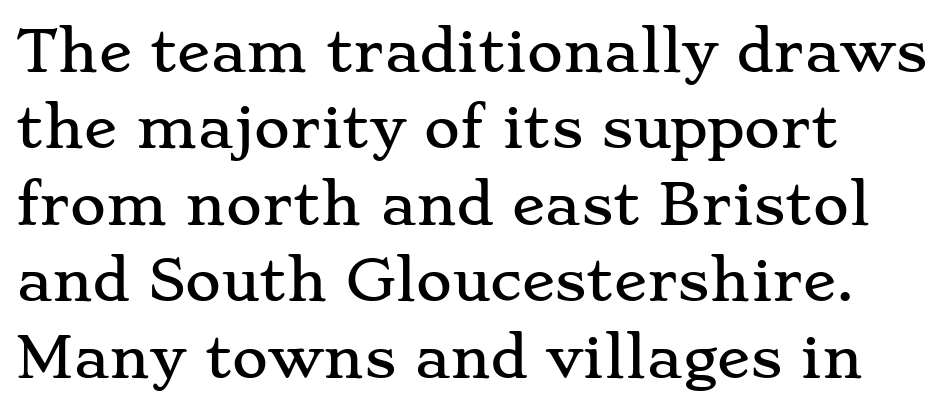
Q: Is the text italic (slanted)? A: No, it is upright.
Q: Is the typeface a serif or a sans-serif typeface? A: Serif.
Q: Is the text underlined? A: No.
Q: How is the paragraph aligned? A: Left-aligned.
Q: Is the spacing between letters normal or unusually wide? A: Normal.
Q: Is the spacing between lines tight, normal or loose? A: Normal.
Q: Width (condensed, normal, or wide)? A: Wide.
Q: Stroke contrast? A: Low.
Q: x-height? A: Small.
Q: Monospaced? A: No.
